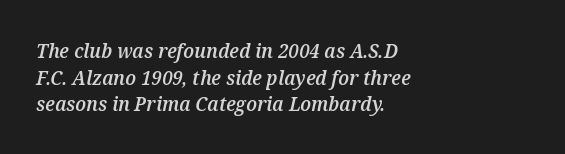
The image shows 20 px text type, italic (leaning right); set left-aligned, normal line spacing (1.33x), normal letter spacing, not underlined.
